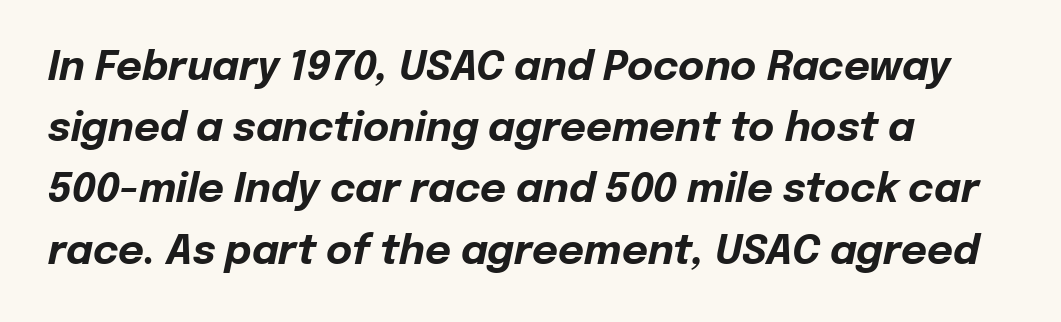
{"italic": "yes", "lean": "right", "slant_degrees": 12, "bold": "yes", "weight": "bold", "width": "normal", "stroke_contrast": "low", "x_height": "medium", "monospaced": "no", "underline": "no", "align": "left", "line_spacing": "normal", "line_spacing_ratio": 1.53, "letter_spacing": "normal", "letter_spacing_em": 0.0, "glyph_px": 40}
